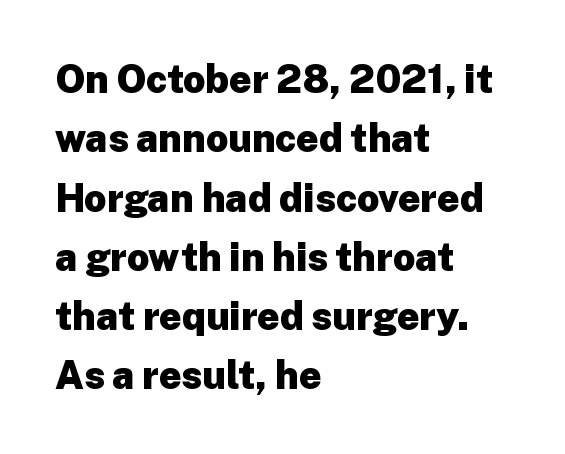
A typesetter would call this proportional, since set widths differ per character. Does the leading feel generous? No, just average. The baseline area is clear. The typeface chosen for these lines omits serifs. How heavy is the stroke? Heavy — this is a bold. Rendered with straight, roman letterforms.
